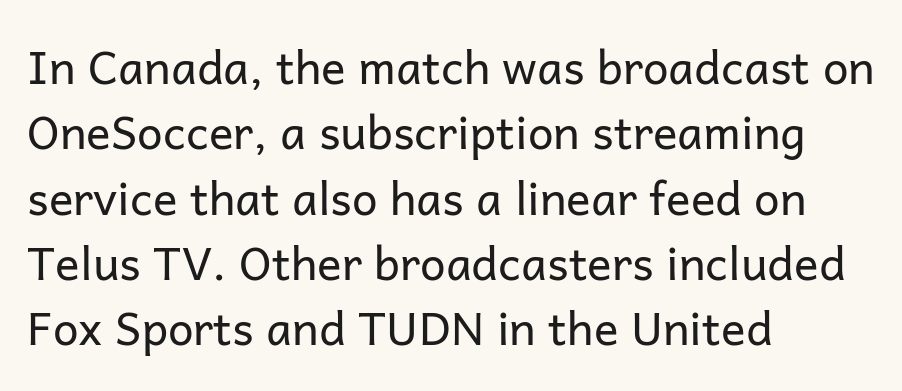
Q: Is the text bold? A: No.
Q: Is the text italic (slanted)? A: No, it is upright.
Q: Is the typeface a serif or a sans-serif typeface? A: Sans-serif.
Q: Is the text underlined? A: No.
Q: How is the paragraph aligned? A: Left-aligned.
Q: Is the spacing between letters normal or unusually wide? A: Normal.
Q: Is the spacing between lines tight, normal or loose? A: Normal.
Q: Width (condensed, normal, or wide)? A: Normal.
Q: Stroke contrast? A: Low.
Q: x-height? A: Medium.
Q: Monospaced? A: No.
